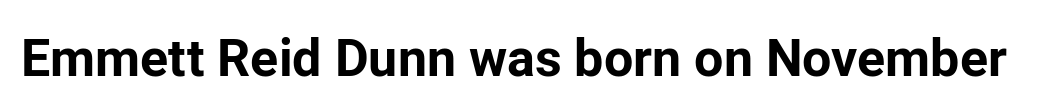
{"serif": "no", "italic": "no", "bold": "yes", "weight": "bold", "width": "normal", "stroke_contrast": "low", "x_height": "medium", "monospaced": "no", "underline": "no", "letter_spacing": "normal", "letter_spacing_em": 0.0, "glyph_px": 52}
